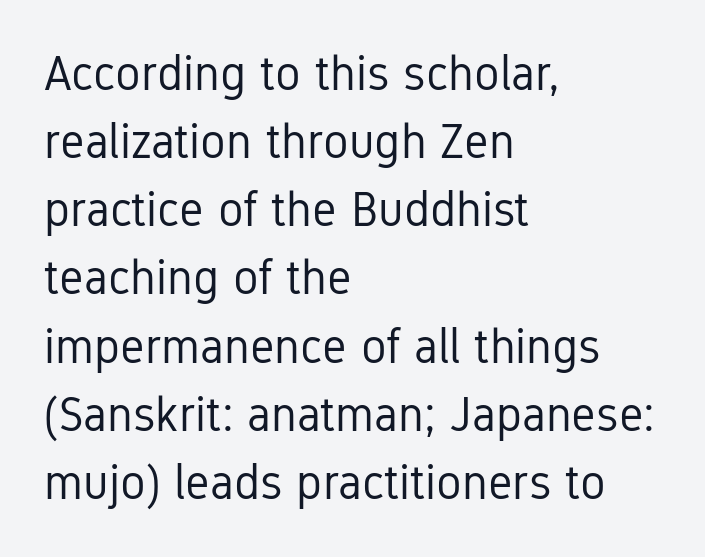
The image shows 48 px regular-weight, condensed sans-serif type, upright; set left-aligned, normal line spacing (1.42x), normal letter spacing, not underlined; low stroke contrast and a medium x-height.
